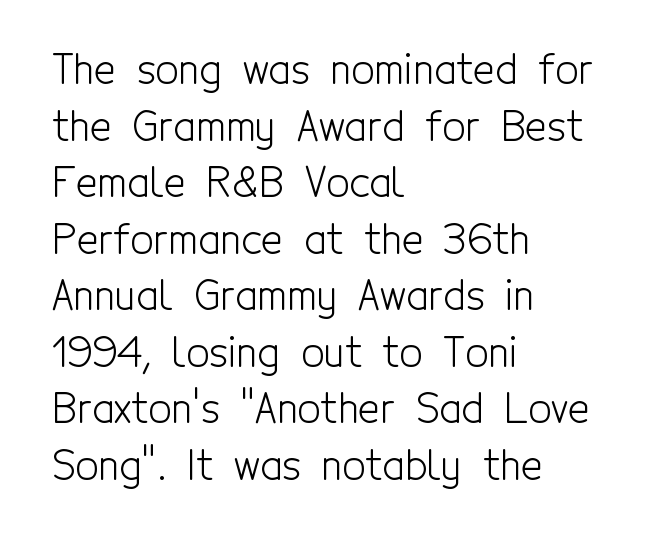
The letterforms sit at book weight or below. Note the varied advance widths — an 'i' is clearly narrower than an 'm'. The compositor pushed each line to the left boundary. The text was rendered using a sans face with plain stroke endings. If you drew a line through each stem, it would be perfectly vertical.
